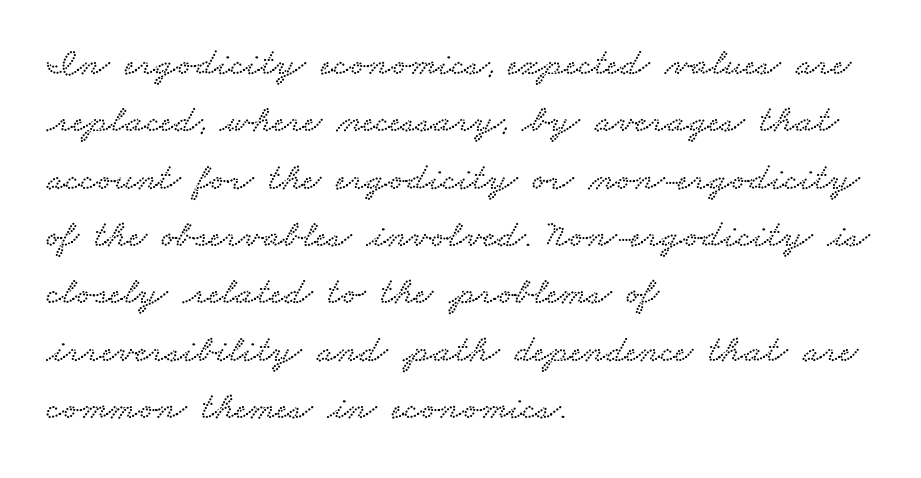
Q: Is the typeface a serif or a sans-serif typeface? A: Serif.
Q: Is the text underlined? A: No.
Q: How is the paragraph aligned? A: Left-aligned.
Q: Is the spacing between letters normal or unusually wide? A: Normal.
Q: Is the spacing between lines tight, normal or loose? A: Normal.
Q: Width (condensed, normal, or wide)? A: Wide.
Q: Stroke contrast? A: Low.
Q: x-height? A: Small.
Q: Monospaced? A: No.
